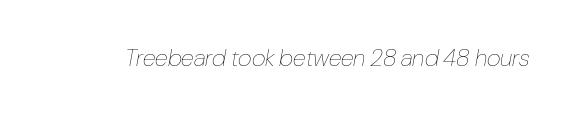
The image shows 24 px text type, italic (leaning right); set normal letter spacing, not underlined.
